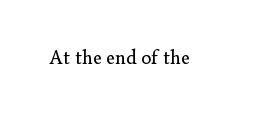
Q: Is the text bold? A: No.
Q: Is the text italic (slanted)? A: No, it is upright.
Q: Is the text underlined? A: No.
Q: Is the spacing between letters normal or unusually wide? A: Normal.
